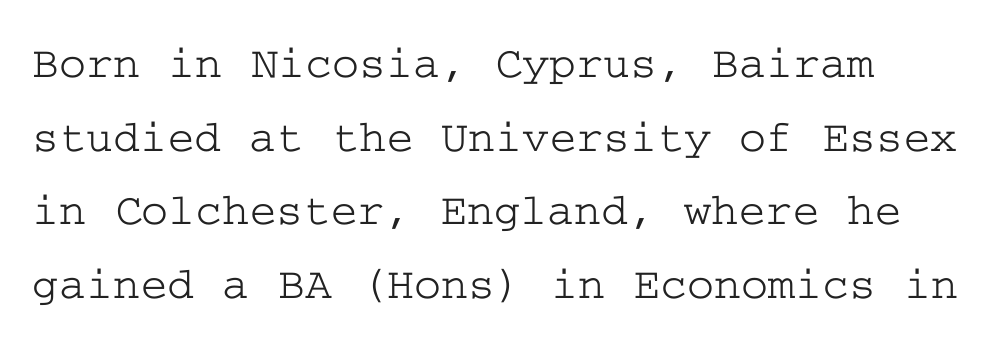
{"serif": "yes", "italic": "no", "width": "wide", "stroke_contrast": "low", "x_height": "medium", "underline": "no", "align": "left", "line_spacing": "normal", "line_spacing_ratio": 1.6, "letter_spacing": "normal", "letter_spacing_em": 0.0, "glyph_px": 46}
